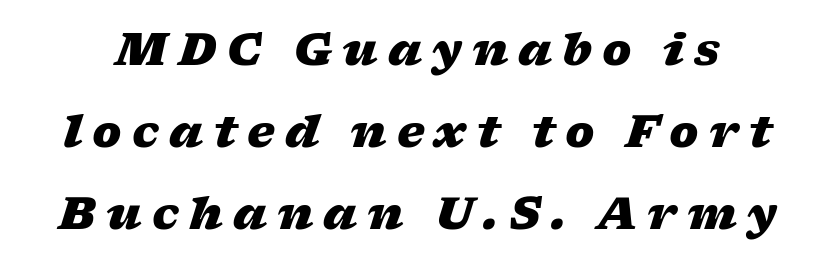
Honestly, the letter spacing is so wide it's the main thing you notice. Only glyphs here, with clear space below each row. Rendered with sloped, italic letterforms. The face used here is proportionally spaced, like ordinary book or web type.
